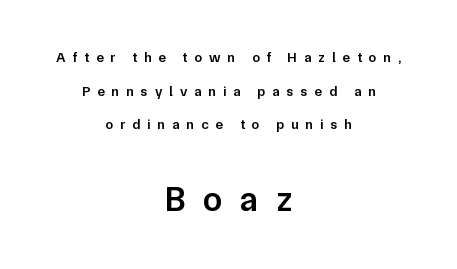
The image shows 35 px semibold sans-serif type, upright; set centered, loose line spacing (2.4x), unusually wide letter spacing (+0.5 em), not underlined; the second (bottom) block is 2.5x larger; low stroke contrast and a medium x-height.
